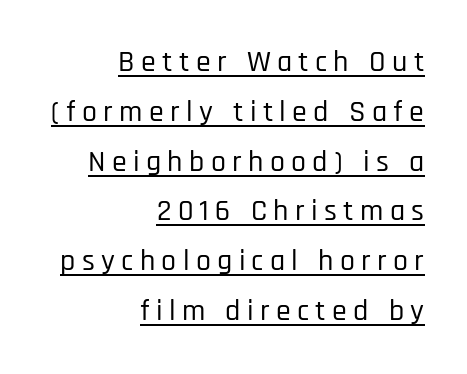
No italicization has been applied; the sample stays upright. Honestly, the row spacing looks completely unremarkable. The setting favours the right margin, as signatures and pull-quotes sometimes do. Classification — sans serif. Is this a fixed-width face? No — the glyphs have proportional, varying widths. Look at the tracking — it's clearly loosened, letters drifting apart.
